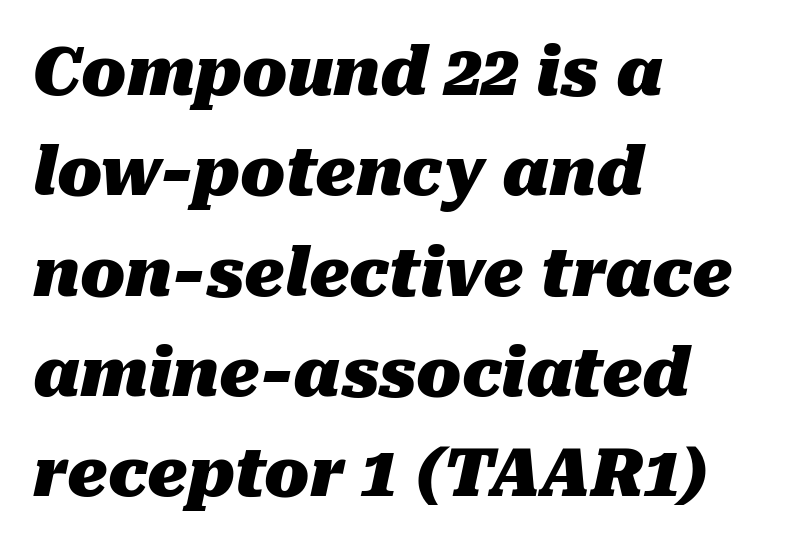
{"italic": "yes", "lean": "right", "slant_degrees": 10, "bold": "yes", "weight": "heavy", "width": "normal", "stroke_contrast": "medium", "x_height": "medium", "monospaced": "no", "underline": "no", "align": "left", "line_spacing": "normal", "line_spacing_ratio": 1.52, "letter_spacing": "normal", "letter_spacing_em": 0.0, "glyph_px": 66}
